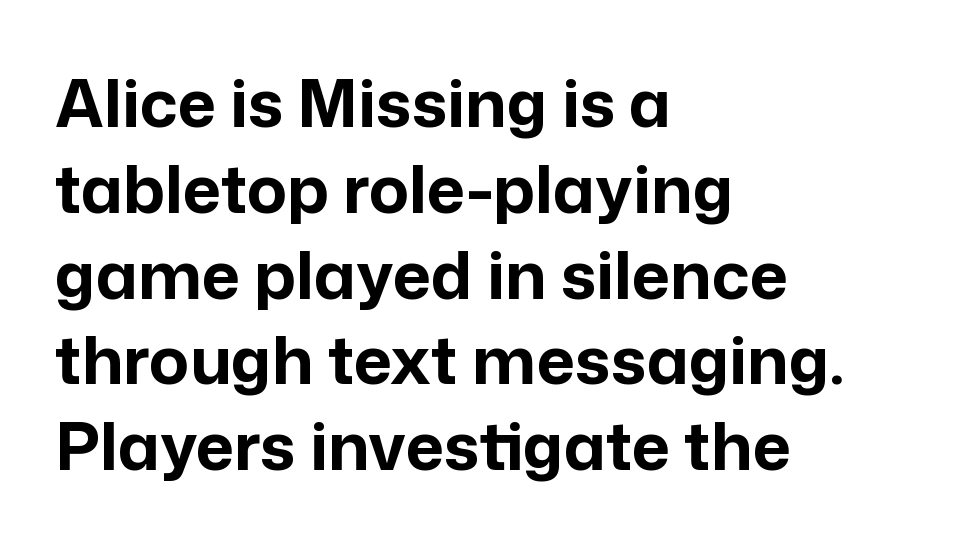
Look at the stroke-to-counter ratio: heavy, a bold. Casual observation: everything's shoved over to the left. Underlining? Definitely not there. This sample has the flowing, uneven cadence of proportional lettering. The rows are spaced the way most documents space them. Look at the tracking — it's just the regular setting, nothing added.
